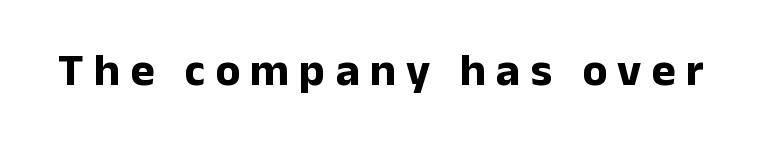
Q: Is the text bold? A: Yes.
Q: Is the text italic (slanted)? A: No, it is upright.
Q: Is the typeface a serif or a sans-serif typeface? A: Sans-serif.
Q: Is the text underlined? A: No.
Q: Is the spacing between letters normal or unusually wide? A: Unusually wide.
Q: Width (condensed, normal, or wide)? A: Normal.
Q: Stroke contrast? A: Low.
Q: x-height? A: Medium.
Q: Monospaced? A: No.
